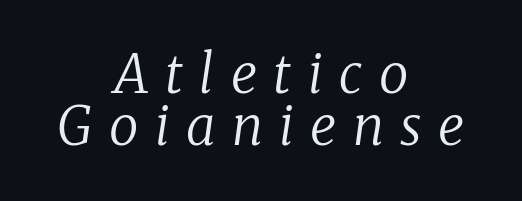
Q: Is the text bold? A: No.
Q: Is the text italic (slanted)? A: Yes, it leans right by about 8 degrees.
Q: Is the typeface a serif or a sans-serif typeface? A: Serif.
Q: Is the text underlined? A: No.
Q: How is the paragraph aligned? A: Centered.
Q: Is the spacing between letters normal or unusually wide? A: Unusually wide.
Q: Is the spacing between lines tight, normal or loose? A: Tight.
Q: Width (condensed, normal, or wide)? A: Normal.
Q: Stroke contrast? A: Low.
Q: x-height? A: Medium.
Q: Monospaced? A: No.
